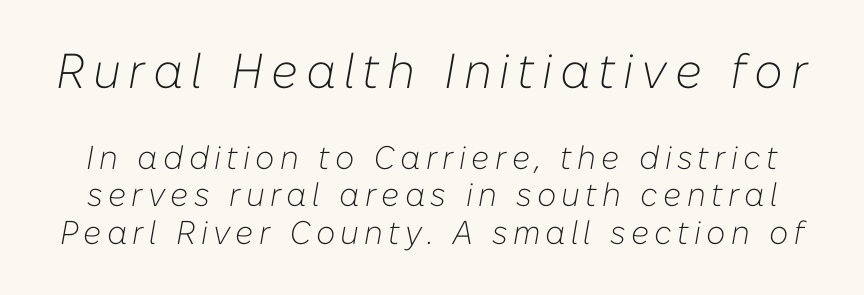
Q: Is the text bold? A: No.
Q: Is the text italic (slanted)? A: Yes, it leans right by about 10 degrees.
Q: Is the text underlined? A: No.
Q: Is the spacing between lines tight, normal or loose? A: Tight.
Q: Which block of text is set in a larger size, the first (top) or the second (bottom)? A: The first (top) one.
Q: Width (condensed, normal, or wide)? A: Normal.
Q: Stroke contrast? A: Low.
Q: x-height? A: Medium.
Q: Monospaced? A: No.
